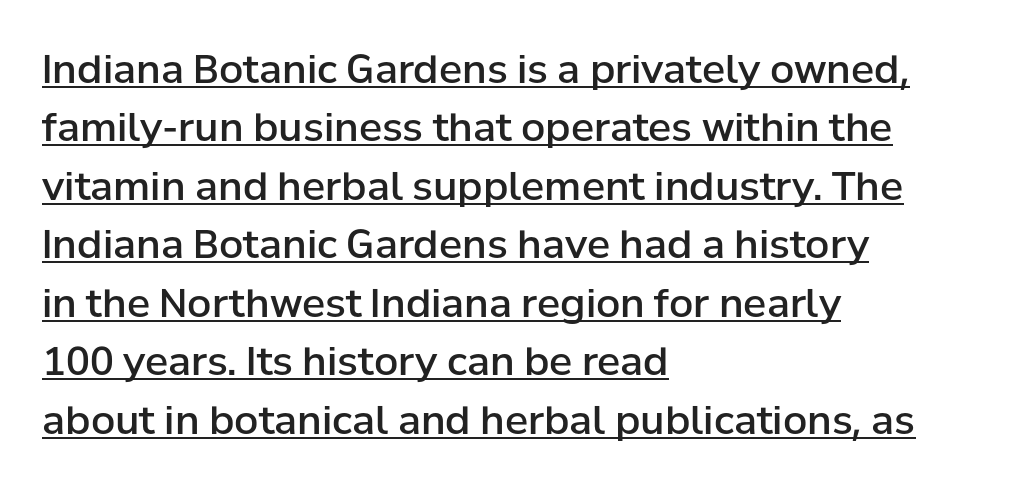
The face used here appears with an underline applied. Typographically, this falls in the sans-serif category. The compositor pushed each line to the left boundary. You could not count columns in this text — the font is proportionally spaced. Nothing unusual about the tracking: characters are spaced as the font intends. What weight is shown? A semibold, between regular and bold.
